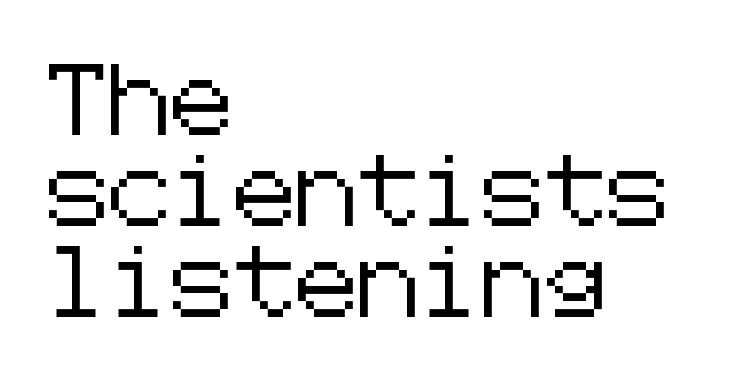
The image shows 70 px sans-serif type, upright; set left-aligned, normal line spacing (1.3x), normal letter spacing, not underlined; low stroke contrast and a medium x-height.
